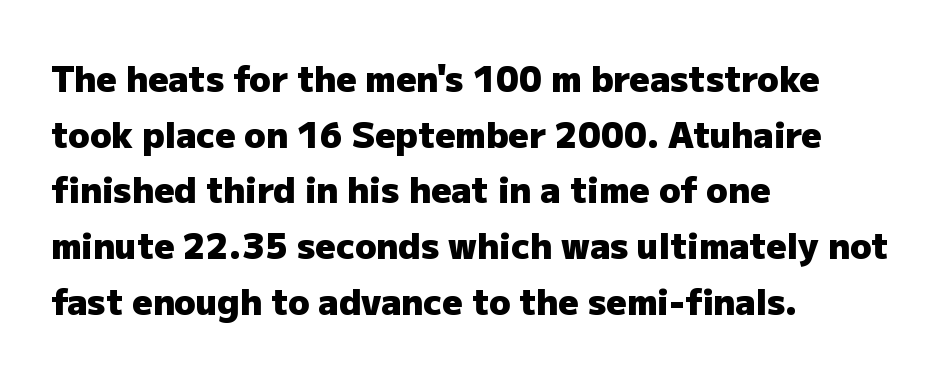
Q: Is the text bold? A: Yes.
Q: Is the text italic (slanted)? A: No, it is upright.
Q: Is the typeface a serif or a sans-serif typeface? A: Sans-serif.
Q: Is the text underlined? A: No.
Q: How is the paragraph aligned? A: Left-aligned.
Q: Is the spacing between letters normal or unusually wide? A: Normal.
Q: Is the spacing between lines tight, normal or loose? A: Normal.
Q: Width (condensed, normal, or wide)? A: Normal.
Q: Stroke contrast? A: Low.
Q: x-height? A: Medium.
Q: Monospaced? A: No.
